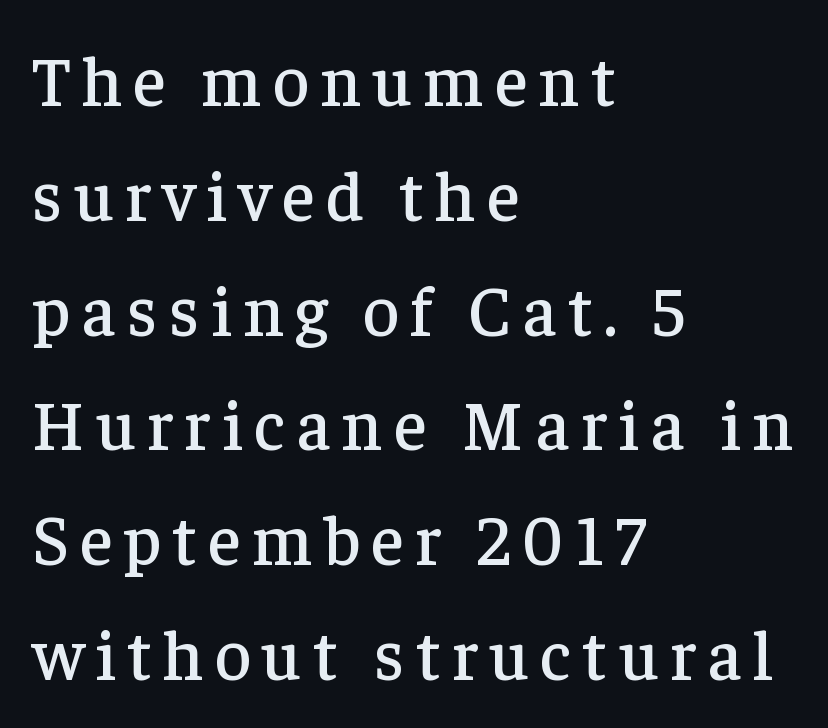
The image shows 70 px serif type, upright; set left-aligned, normal line spacing (1.64x), not underlined; low stroke contrast and a medium x-height.
